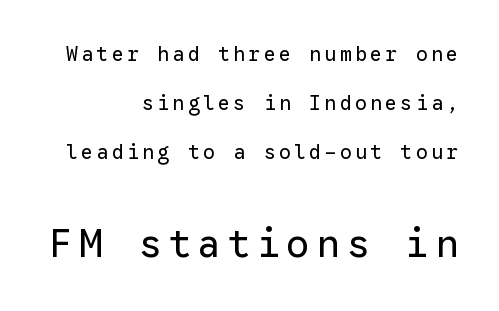
{"serif": "no", "italic": "no", "bold": "no", "weight": "regular", "width": "normal", "stroke_contrast": "low", "x_height": "medium", "monospaced": "yes", "underline": "no", "align": "right", "line_spacing": "loose", "line_spacing_ratio": 2.45, "larger_block": "second", "size_ratio": 1.95, "glyph_px": 39}
